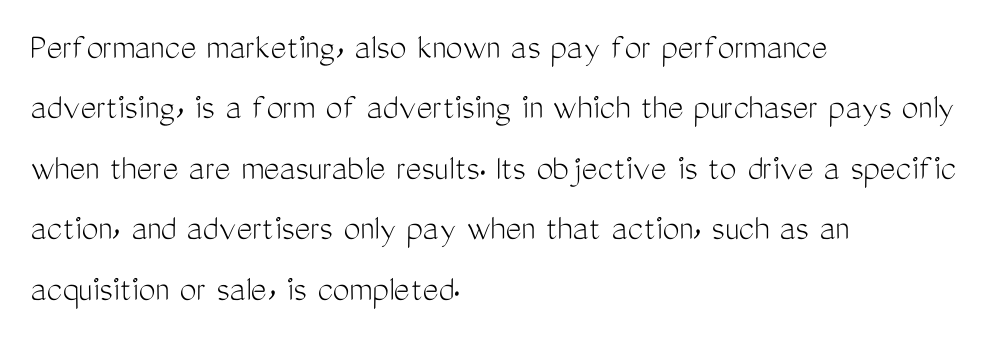
Q: Is the text bold? A: No.
Q: Is the text italic (slanted)? A: No, it is upright.
Q: Is the typeface a serif or a sans-serif typeface? A: Sans-serif.
Q: Is the text underlined? A: No.
Q: How is the paragraph aligned? A: Left-aligned.
Q: Is the spacing between letters normal or unusually wide? A: Normal.
Q: Is the spacing between lines tight, normal or loose? A: Normal.
Q: Width (condensed, normal, or wide)? A: Condensed.
Q: Stroke contrast? A: Medium.
Q: x-height? A: Medium.
Q: Monospaced? A: No.
